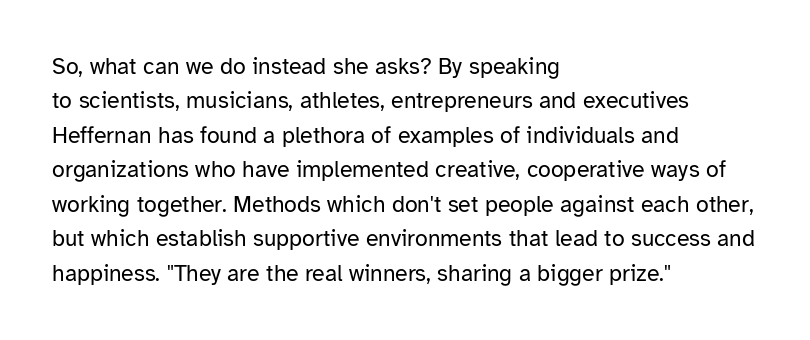
Observe the ordinary spacing: letters are neighbours, not strangers. Only glyphs here, with clear space below each row. Honestly, the row spacing looks completely unremarkable. No letter is thick-stroked: the sample isn't bold.
